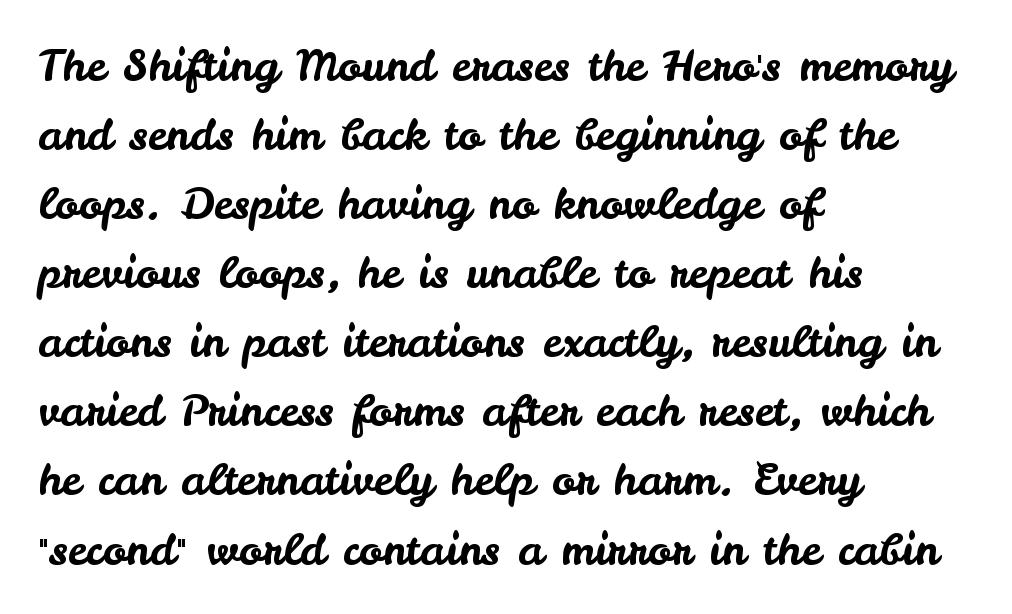
Q: Is the text italic (slanted)? A: Yes.
Q: Is the typeface a serif or a sans-serif typeface? A: Sans-serif.
Q: Is the text underlined? A: No.
Q: How is the paragraph aligned? A: Left-aligned.
Q: Is the spacing between letters normal or unusually wide? A: Normal.
Q: Is the spacing between lines tight, normal or loose? A: Normal.
Q: Width (condensed, normal, or wide)? A: Normal.
Q: Stroke contrast? A: Low.
Q: x-height? A: Small.
Q: Monospaced? A: No.
